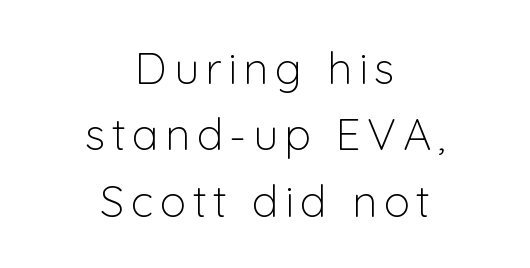
The image shows 44 px light sans-serif type, upright; set centered, normal line spacing (1.51x), not underlined; low stroke contrast and a medium x-height.
